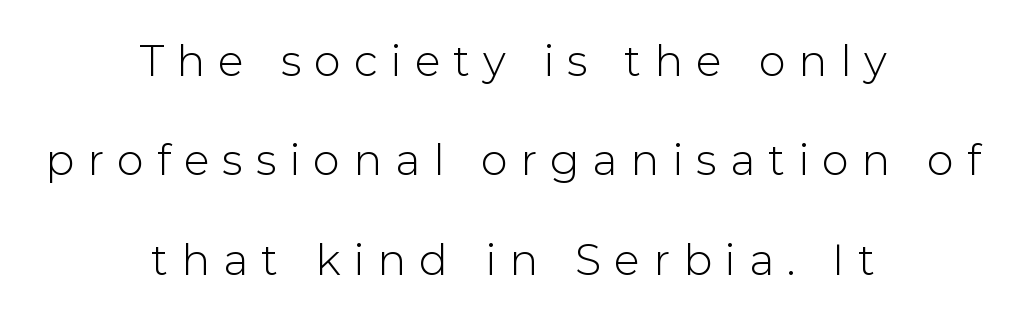
{"serif": "no", "italic": "no", "width": "normal", "stroke_contrast": "low", "x_height": "medium", "monospaced": "no", "underline": "no", "align": "center", "line_spacing": "loose", "line_spacing_ratio": 2.31, "letter_spacing": "wide", "letter_spacing_em": 0.3, "glyph_px": 43}
